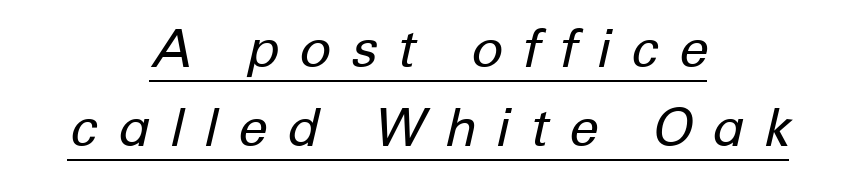
Notice how a bar underscores the lettering throughout. Yep, that's italic — everything's leaning. Regular leading. A typesetter would call this proportional, since set widths differ per character. The tracking jumps out immediately: characters are airy and widely separated.
